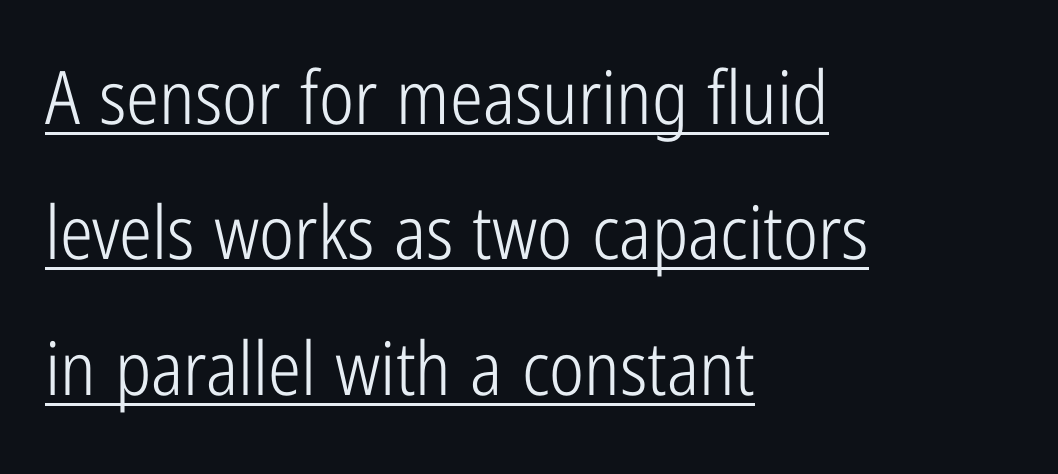
{"serif": "no", "italic": "no", "bold": "no", "weight": "light", "width": "condensed", "stroke_contrast": "low", "x_height": "medium", "monospaced": "no", "underline": "yes", "align": "left", "line_spacing_ratio": 1.83, "letter_spacing": "normal", "letter_spacing_em": 0.0, "glyph_px": 74}
